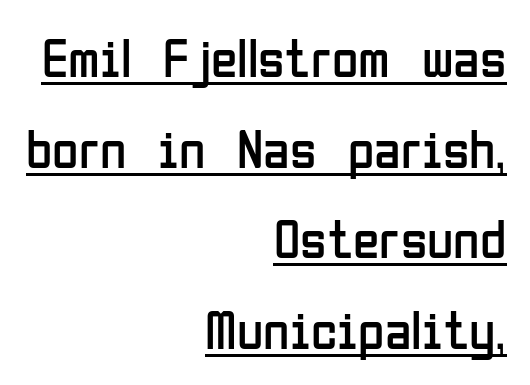
A normal amount of white space separates one row of letters from the next. Regarding serifs, this sample does without them. Casual observation: everything's shoved over to the right. The typography opts for an upright posture over an oblique one.
